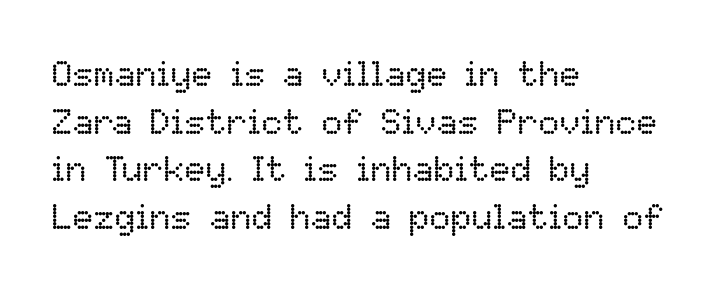
{"italic": "no", "bold": "no", "weight": "regular", "width": "normal", "stroke_contrast": "low", "x_height": "medium", "monospaced": "no", "underline": "no", "align": "left", "line_spacing": "normal", "line_spacing_ratio": 1.36, "letter_spacing": "normal", "letter_spacing_em": 0.0, "glyph_px": 35}
